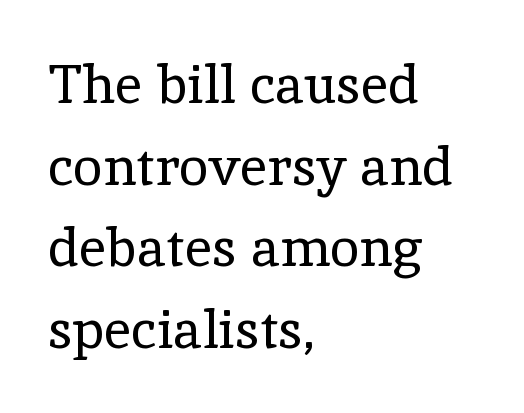
Q: Is the text bold? A: No.
Q: Is the text italic (slanted)? A: No, it is upright.
Q: Is the typeface a serif or a sans-serif typeface? A: Serif.
Q: Is the text underlined? A: No.
Q: How is the paragraph aligned? A: Left-aligned.
Q: Is the spacing between letters normal or unusually wide? A: Normal.
Q: Is the spacing between lines tight, normal or loose? A: Normal.
Q: Width (condensed, normal, or wide)? A: Normal.
Q: x-height? A: Medium.
Q: Monospaced? A: No.
